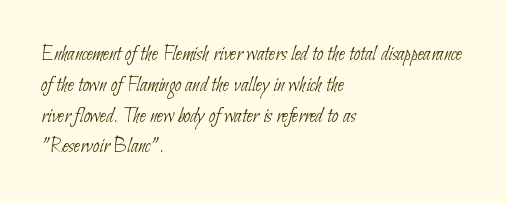
{"bold": "no", "underline": "no", "align": "left", "line_spacing": "normal", "line_spacing_ratio": 1.4, "letter_spacing": "normal", "letter_spacing_em": 0.0, "glyph_px": 22}
